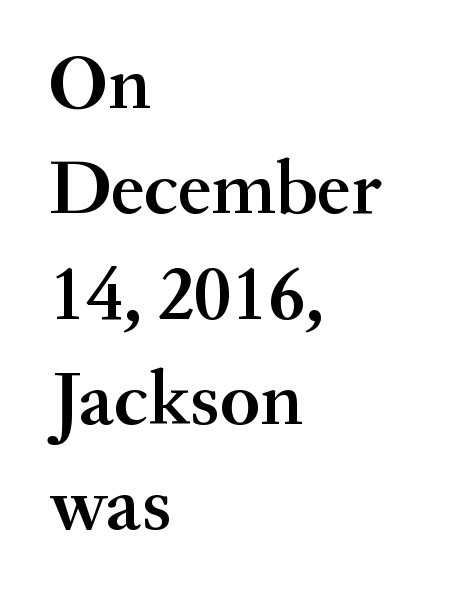
The axis of the letterforms is exactly vertical. Visually the block forms a straight wall on the left and a jagged coastline on the right. The rendering uses natural spacing where letterforms have individual widths. Horizontal bands of white between lines are of average thickness.
